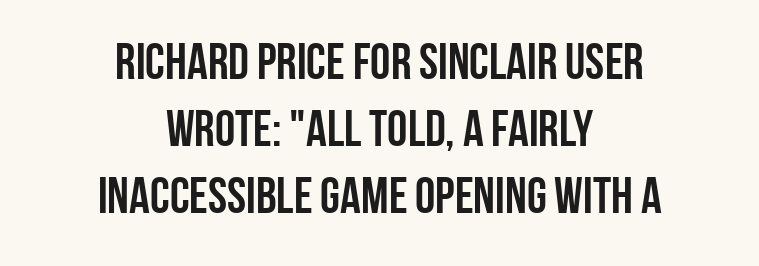
Short note: letters normally spaced. Each new line begins a customary step beneath the previous one. This sample uses an upright cut, with every glyph sitting square on the baseline. No word sits above an underline. The rendering uses natural spacing where letterforms have individual widths.
